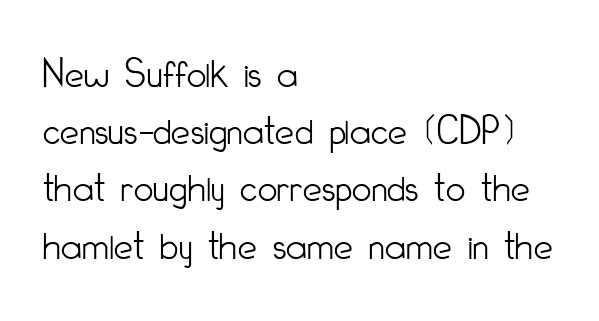
The ragged edge is on the right, which tells us the setting is flush left. What stands out about the letter spacing? Nothing — it is the standard amount. Does the lettering tilt? It doesn't — this is upright. Here the designer chose a conventional face with non-uniform glyph widths. One glance says typical: line gaps are just what's usual. Stem width sits at or under what a default text font uses.
